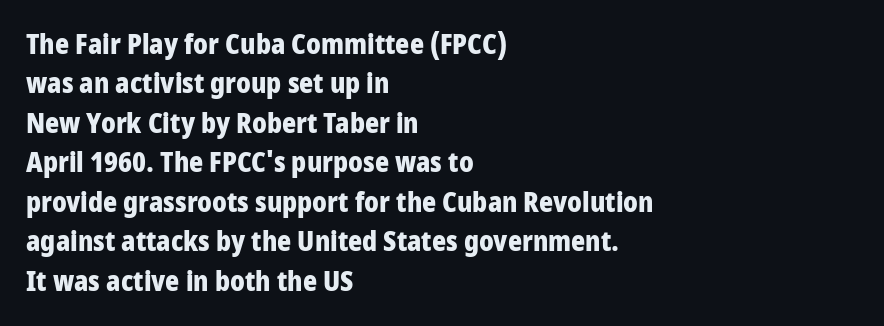
{"italic": "no", "bold": "yes", "underline": "no", "align": "left", "line_spacing": "normal", "line_spacing_ratio": 1.46, "letter_spacing": "normal", "letter_spacing_em": 0.0, "glyph_px": 27}
